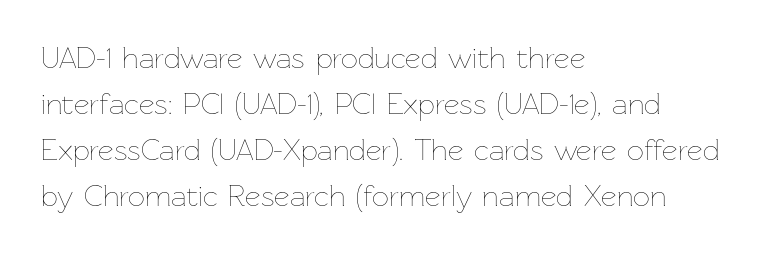
The image shows 30 px thin type, upright; set left-aligned, normal line spacing (1.53x), normal letter spacing, not underlined; low stroke contrast and a medium x-height.
